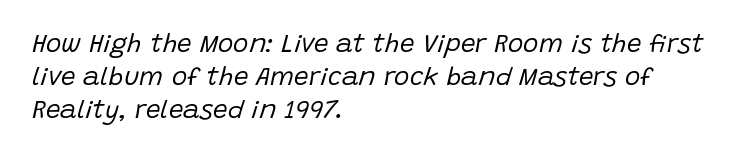
The image shows 26 px text type, italic (leaning right); set left-aligned, normal line spacing (1.27x), normal letter spacing, not underlined.
